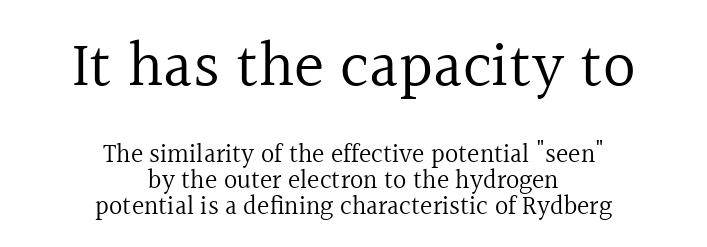
Q: Is the text bold? A: No.
Q: Is the text italic (slanted)? A: No, it is upright.
Q: Is the typeface a serif or a sans-serif typeface? A: Serif.
Q: Is the text underlined? A: No.
Q: How is the paragraph aligned? A: Centered.
Q: Is the spacing between letters normal or unusually wide? A: Normal.
Q: Is the spacing between lines tight, normal or loose? A: Tight.
Q: Which block of text is set in a larger size, the first (top) or the second (bottom)? A: The first (top) one.
Q: Width (condensed, normal, or wide)? A: Normal.
Q: x-height? A: Medium.
Q: Monospaced? A: No.
